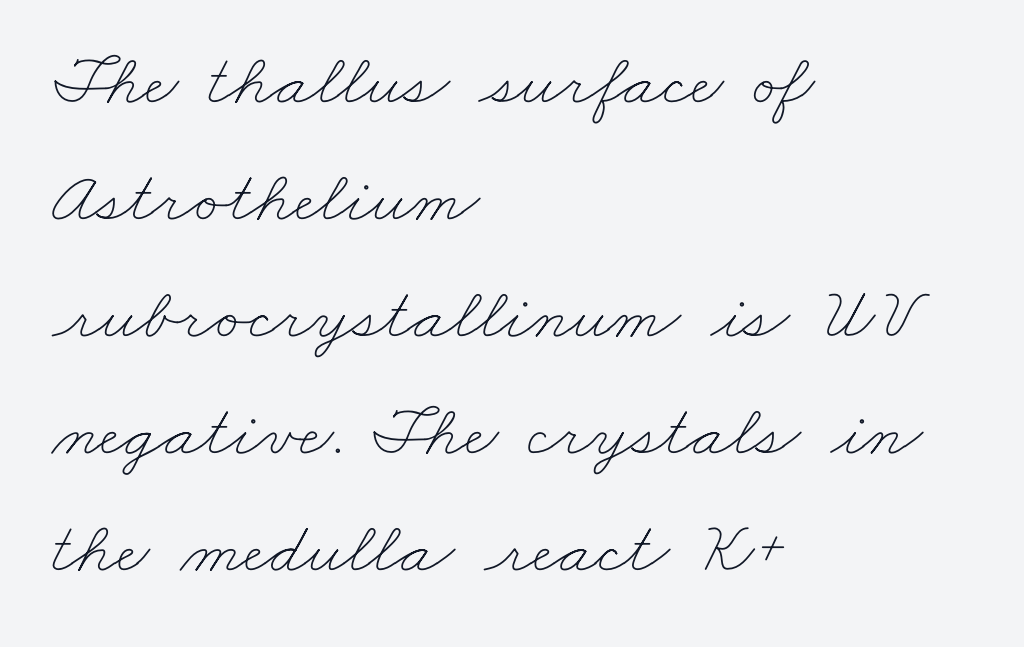
Q: Is the text bold? A: No.
Q: Is the text underlined? A: No.
Q: How is the paragraph aligned? A: Left-aligned.
Q: Is the spacing between letters normal or unusually wide? A: Normal.
Q: Is the spacing between lines tight, normal or loose? A: Normal.
Q: Width (condensed, normal, or wide)? A: Wide.
Q: Stroke contrast? A: Low.
Q: x-height? A: Small.
Q: Monospaced? A: No.
